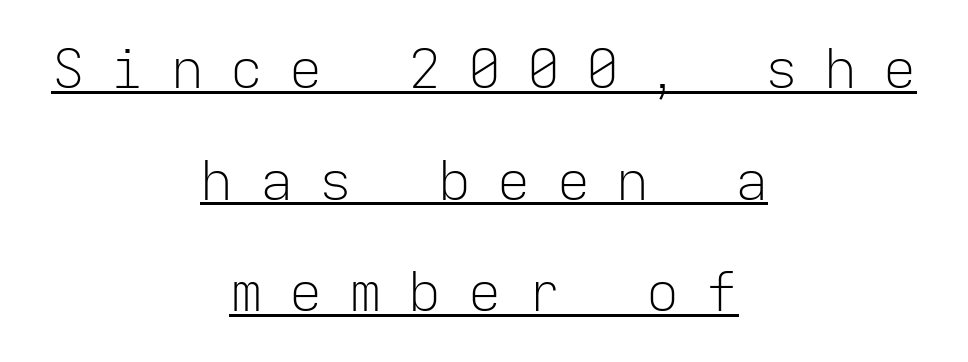
Q: Is the text bold? A: No.
Q: Is the text italic (slanted)? A: No, it is upright.
Q: Is the typeface a serif or a sans-serif typeface? A: Sans-serif.
Q: Is the text underlined? A: Yes.
Q: How is the paragraph aligned? A: Centered.
Q: Is the spacing between letters normal or unusually wide? A: Unusually wide.
Q: Is the spacing between lines tight, normal or loose? A: Loose.
Q: Width (condensed, normal, or wide)? A: Normal.
Q: Stroke contrast? A: Low.
Q: x-height? A: Medium.
Q: Monospaced? A: Yes.
